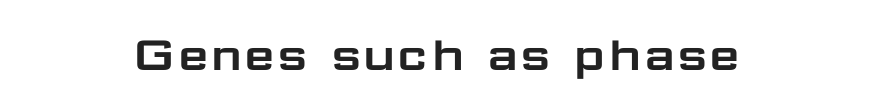
Q: Is the text italic (slanted)? A: No, it is upright.
Q: Is the typeface a serif or a sans-serif typeface? A: Sans-serif.
Q: Is the text underlined? A: No.
Q: Is the spacing between letters normal or unusually wide? A: Normal.
Q: Width (condensed, normal, or wide)? A: Wide.
Q: Stroke contrast? A: Low.
Q: x-height? A: Medium.
Q: Monospaced? A: No.
